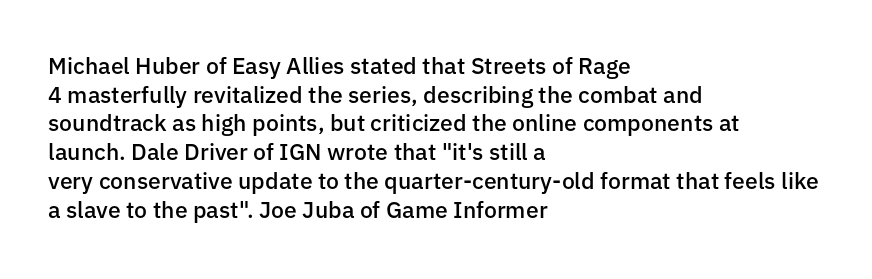
The specimen omits any rule beneath the text block's lines. The type sits square on the baseline with zero lean. This block has exactly the height ordinary leading produces. Does extra space separate the letters? No, they use regular spacing.
